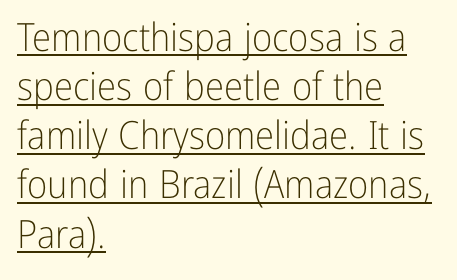
The image shows 39 px light, condensed sans-serif type, upright; set left-aligned, normal line spacing (1.26x), normal letter spacing, underlined; low stroke contrast and a medium x-height.
